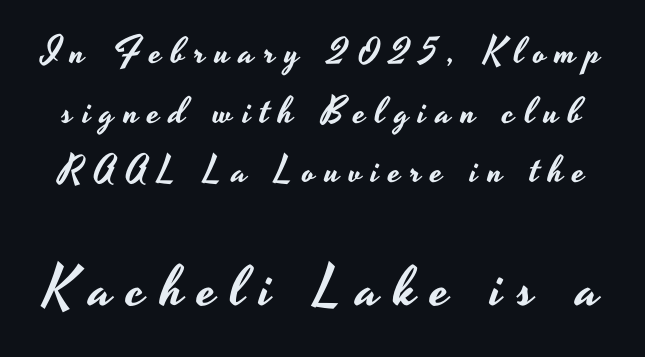
{"serif": "no", "width": "wide", "stroke_contrast": "low", "x_height": "small", "monospaced": "no", "underline": "no", "line_spacing": "normal", "line_spacing_ratio": 1.61, "letter_spacing": "wide", "letter_spacing_em": 0.26, "larger_block": "second", "size_ratio": 1.51, "glyph_px": 56}
